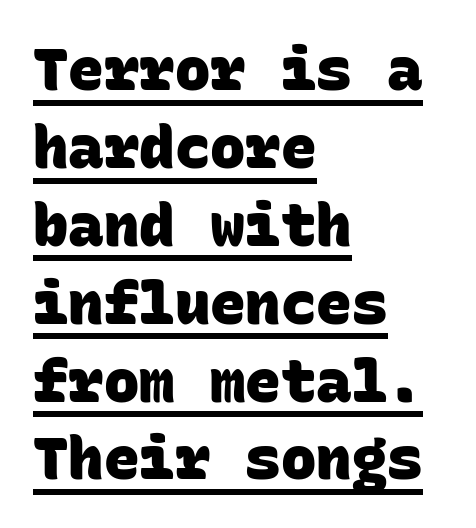
Q: Is the text bold? A: Yes.
Q: Is the typeface a serif or a sans-serif typeface? A: Sans-serif.
Q: Is the text underlined? A: Yes.
Q: How is the paragraph aligned? A: Left-aligned.
Q: Is the spacing between letters normal or unusually wide? A: Normal.
Q: Is the spacing between lines tight, normal or loose? A: Normal.
Q: Width (condensed, normal, or wide)? A: Normal.
Q: Stroke contrast? A: Low.
Q: x-height? A: Large.
Q: Monospaced? A: Yes.
